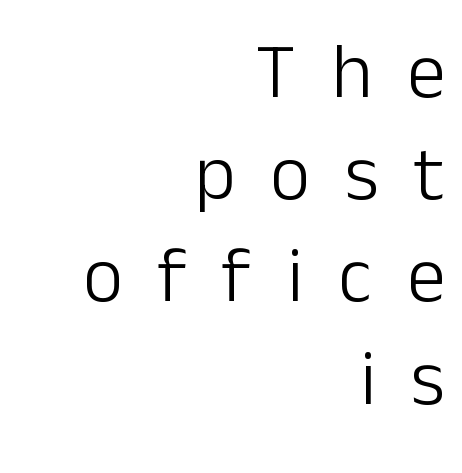
{"serif": "no", "italic": "no", "bold": "no", "weight": "light", "width": "normal", "stroke_contrast": "low", "x_height": "medium", "monospaced": "no", "underline": "no", "align": "right", "line_spacing": "normal", "line_spacing_ratio": 1.31, "letter_spacing": "wide", "letter_spacing_em": 0.45, "glyph_px": 78}
